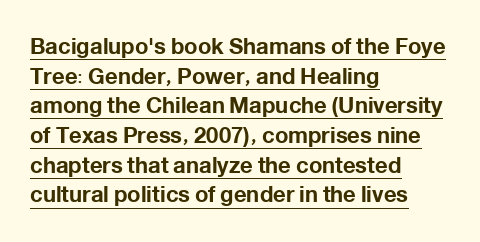
{"italic": "no", "bold": "yes", "underline": "yes", "align": "left", "line_spacing": "normal", "line_spacing_ratio": 1.35, "letter_spacing": "normal", "letter_spacing_em": 0.0, "glyph_px": 22}
